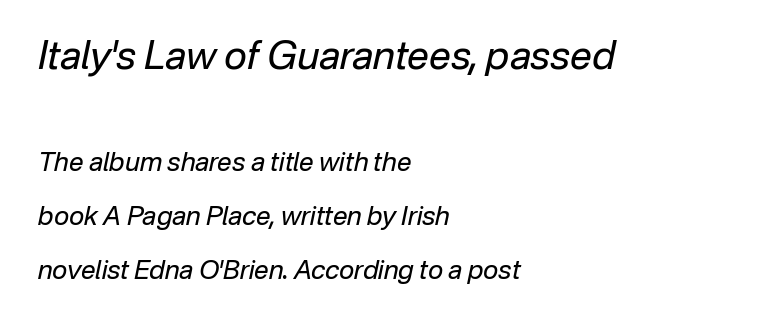
The image shows 39 px regular-weight type, italic (leaning right); set left-aligned, loose line spacing (2.08x), normal letter spacing, not underlined; the first (top) block is 1.5x larger; low stroke contrast and a medium x-height.
